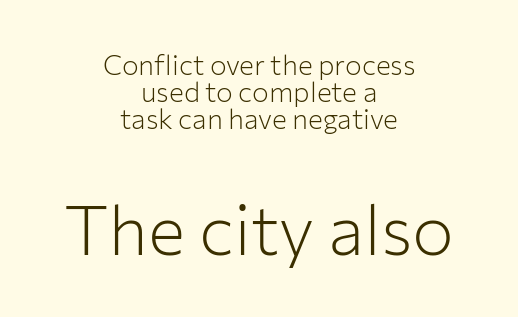
Q: Is the text bold? A: No.
Q: Is the text italic (slanted)? A: No, it is upright.
Q: Is the typeface a serif or a sans-serif typeface? A: Sans-serif.
Q: Is the text underlined? A: No.
Q: How is the paragraph aligned? A: Centered.
Q: Is the spacing between letters normal or unusually wide? A: Normal.
Q: Is the spacing between lines tight, normal or loose? A: Tight.
Q: Which block of text is set in a larger size, the first (top) or the second (bottom)? A: The second (bottom) one.
Q: Width (condensed, normal, or wide)? A: Normal.
Q: Stroke contrast? A: Low.
Q: x-height? A: Medium.
Q: Monospaced? A: No.
